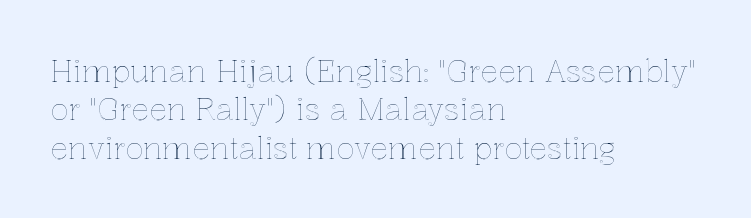
{"italic": "no", "width": "normal", "x_height": "medium", "monospaced": "no", "underline": "no", "align": "left", "line_spacing": "normal", "line_spacing_ratio": 1.28, "letter_spacing": "normal", "letter_spacing_em": 0.0, "glyph_px": 30}
